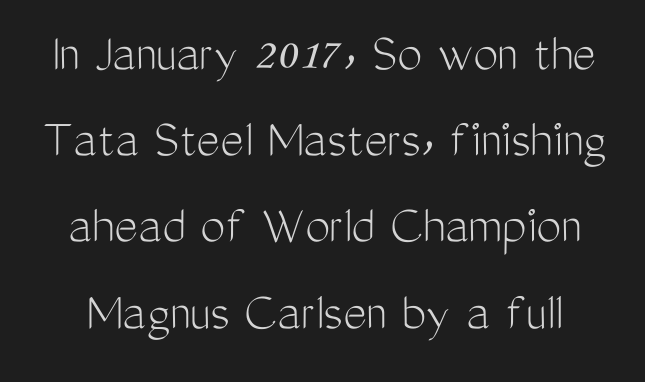
Characters follow at the spacing the type designer built in. The strokes carry an ordinary text weight at most. The face used here is proportionally spaced, like ordinary book or web type. Ordinary non-slanted type is in use. The type family on display is of the sans-serif kind. This sample keeps an unexceptional amount of space between lines.
